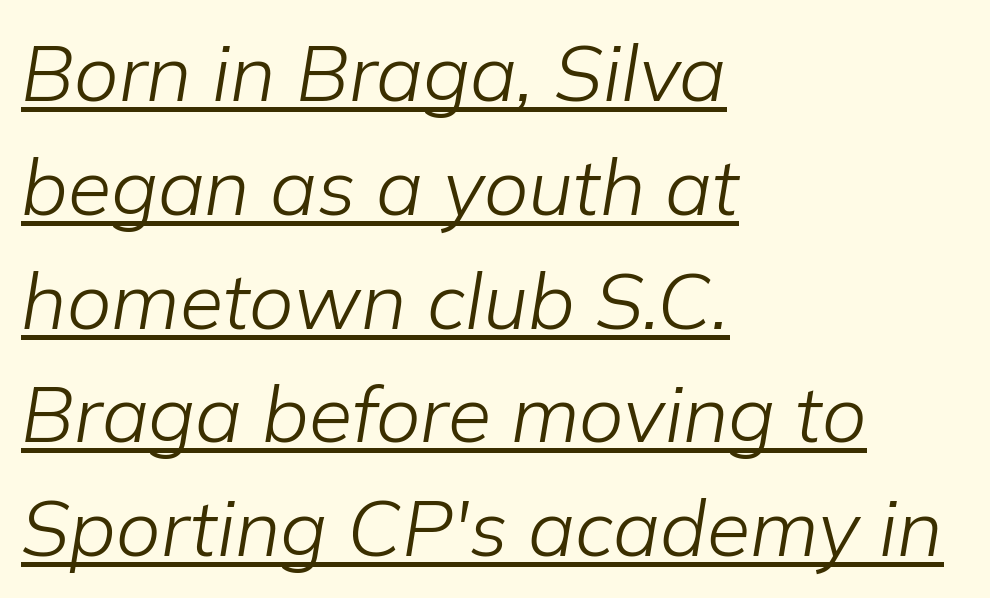
Q: Is the text bold? A: No.
Q: Is the text italic (slanted)? A: Yes, it leans right by about 9 degrees.
Q: Is the text underlined? A: Yes.
Q: How is the paragraph aligned? A: Left-aligned.
Q: Is the spacing between letters normal or unusually wide? A: Normal.
Q: Is the spacing between lines tight, normal or loose? A: Normal.
Q: Width (condensed, normal, or wide)? A: Normal.
Q: Stroke contrast? A: Low.
Q: x-height? A: Medium.
Q: Monospaced? A: No.
